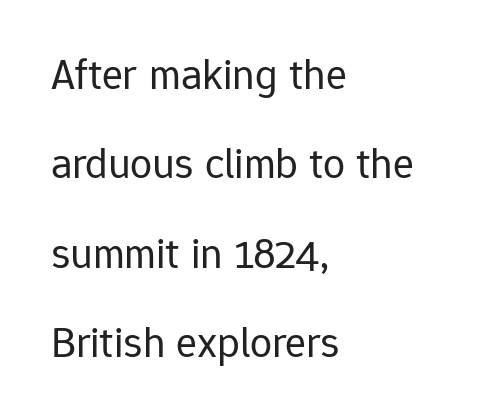
The type is set solid horizontally, with unmodified tracking. Does the lettering tilt? It doesn't — this is upright. Think of a printed novel: that variable character pitch is what you see here. The weight tops out at a normal text grade. The text was rendered using a sans face with plain stroke endings. No word sits above an underline.
